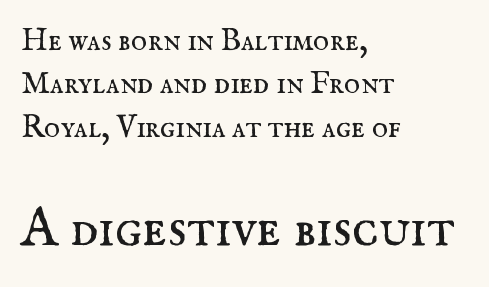
The image shows 55 px regular-weight serif type, upright; set left-aligned, normal line spacing (1.4x), normal letter spacing, not underlined; the second (bottom) block is 1.77x larger; medium stroke contrast and a small x-height.
